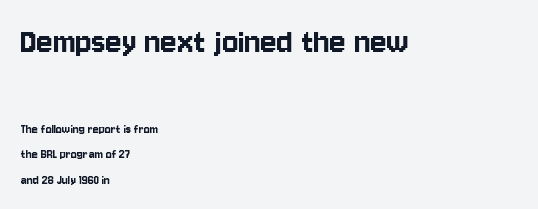
Q: Is the text italic (slanted)? A: No, it is upright.
Q: Is the typeface a serif or a sans-serif typeface? A: Sans-serif.
Q: Is the text underlined? A: No.
Q: How is the paragraph aligned? A: Left-aligned.
Q: Is the spacing between letters normal or unusually wide? A: Normal.
Q: Which block of text is set in a larger size, the first (top) or the second (bottom)? A: The first (top) one.
Q: Width (condensed, normal, or wide)? A: Condensed.
Q: Stroke contrast? A: Low.
Q: x-height? A: Large.
Q: Monospaced? A: No.
